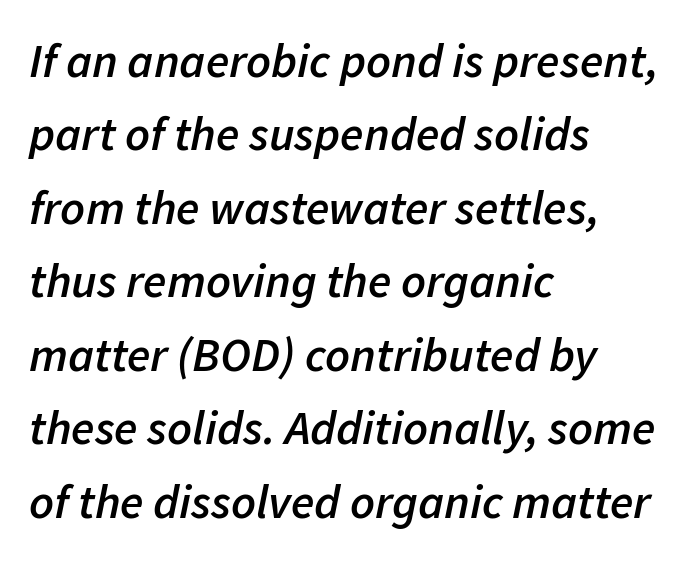
Q: Is the text bold? A: Semi-bold.
Q: Is the text italic (slanted)? A: Yes, it leans right by about 11 degrees.
Q: Is the text underlined? A: No.
Q: How is the paragraph aligned? A: Left-aligned.
Q: Is the spacing between letters normal or unusually wide? A: Normal.
Q: Is the spacing between lines tight, normal or loose? A: Normal.
Q: Width (condensed, normal, or wide)? A: Normal.
Q: Stroke contrast? A: Low.
Q: x-height? A: Medium.
Q: Monospaced? A: No.
